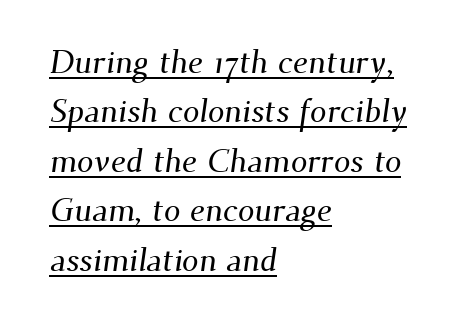
Q: Is the typeface a serif or a sans-serif typeface? A: Serif.
Q: Is the text underlined? A: Yes.
Q: How is the paragraph aligned? A: Left-aligned.
Q: Is the spacing between letters normal or unusually wide? A: Normal.
Q: Is the spacing between lines tight, normal or loose? A: Normal.
Q: Width (condensed, normal, or wide)? A: Normal.
Q: Stroke contrast? A: Medium.
Q: x-height? A: Small.
Q: Monospaced? A: No.
